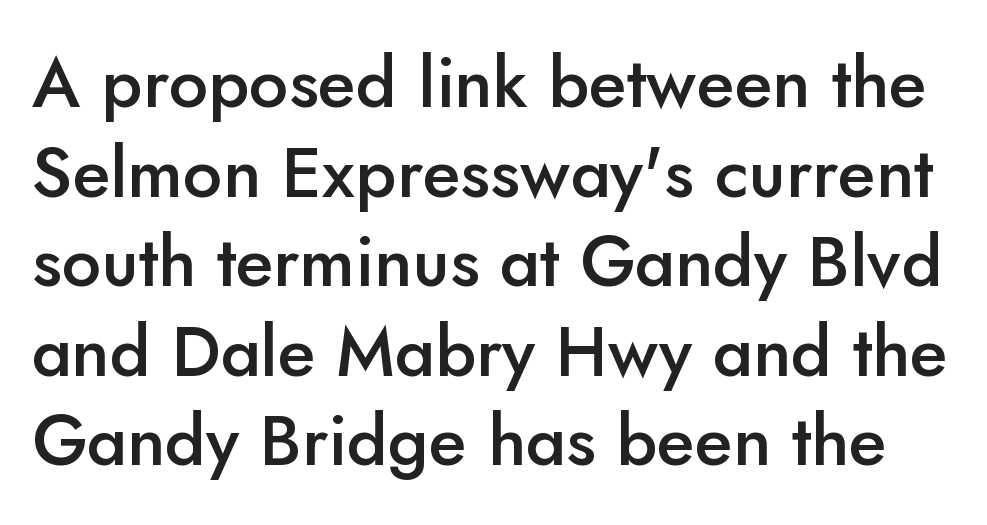
The image shows 70 px semibold sans-serif type, upright; set normal line spacing (1.28x), normal letter spacing, not underlined; low stroke contrast and a small x-height.
